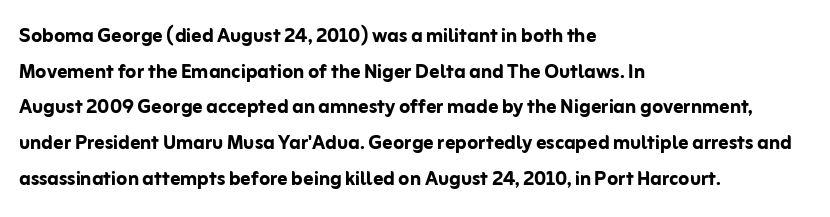
The image shows 25 px bold type, upright; set left-aligned, normal line spacing (1.43x), normal letter spacing, not underlined.
